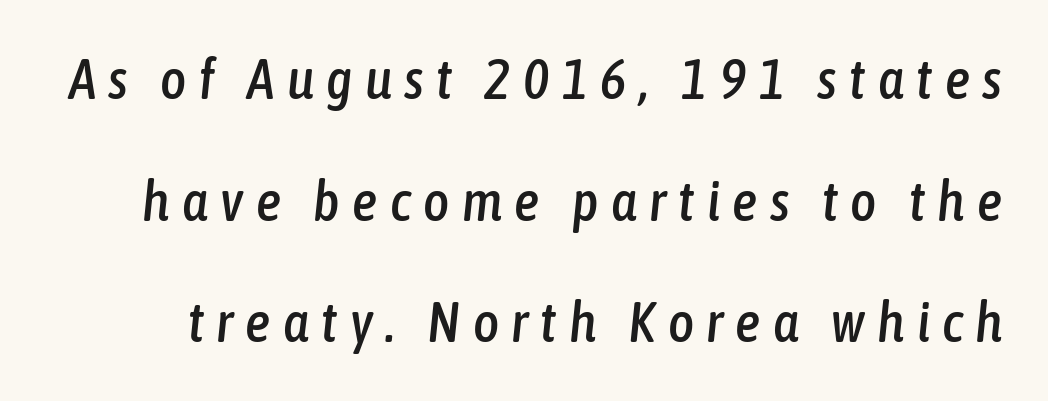
Italic? Definitely — the glyphs are oblique. The leading is generous, giving the passage an open texture. Is this a fixed-width face? No — the glyphs have proportional, varying widths. Inter-character spacing is expanded well beyond the font's built-in metrics.
